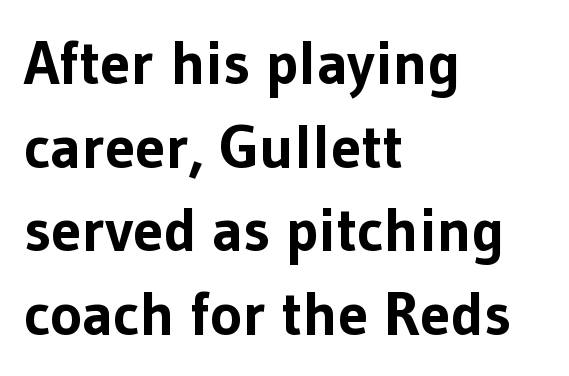
The image shows 61 px bold sans-serif type, upright; set left-aligned, normal line spacing (1.37x), normal letter spacing, not underlined; low stroke contrast and a medium x-height.
